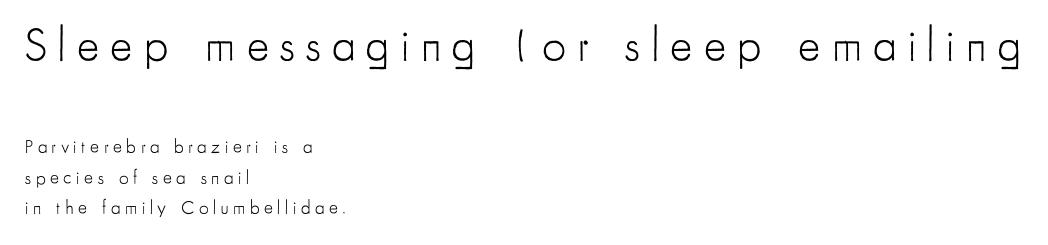
The image shows 47 px light, condensed sans-serif type, upright; set left-aligned, normal line spacing (1.61x), unusually wide letter spacing (+0.24 em), not underlined; the first (top) block is 2.47x larger; low stroke contrast and a small x-height.
